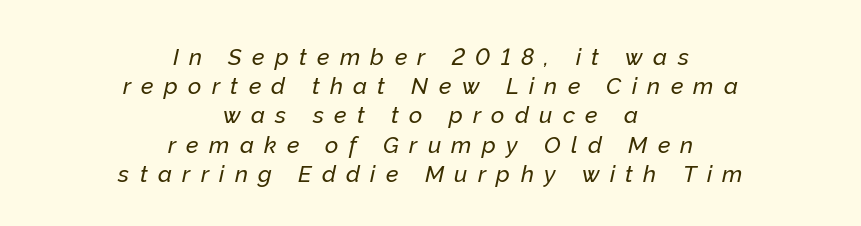
Q: Is the text italic (slanted)? A: Yes, it leans right by about 12 degrees.
Q: Is the text underlined? A: No.
Q: How is the paragraph aligned? A: Centered.
Q: Is the spacing between letters normal or unusually wide? A: Unusually wide.
Q: Is the spacing between lines tight, normal or loose? A: Normal.
